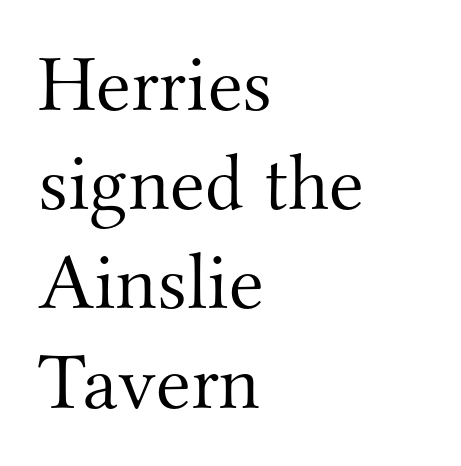
Lines of text with bare space underneath. The letters stand straight up with perfectly vertical stems. Serifs: yes, visible at the terminals of the letterforms. The letterforms sit shoulder to shoulder at normal distance. The letterforms sit at book weight or below.
